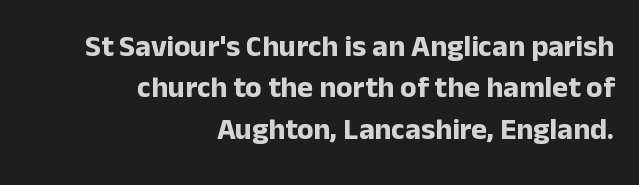
Q: Is the text bold? A: Yes.
Q: Is the text italic (slanted)? A: No, it is upright.
Q: Is the typeface a serif or a sans-serif typeface? A: Sans-serif.
Q: Is the text underlined? A: No.
Q: How is the paragraph aligned? A: Right-aligned.
Q: Is the spacing between letters normal or unusually wide? A: Normal.
Q: Is the spacing between lines tight, normal or loose? A: Normal.
Q: Width (condensed, normal, or wide)? A: Normal.
Q: Stroke contrast? A: Low.
Q: x-height? A: Medium.
Q: Monospaced? A: No.
